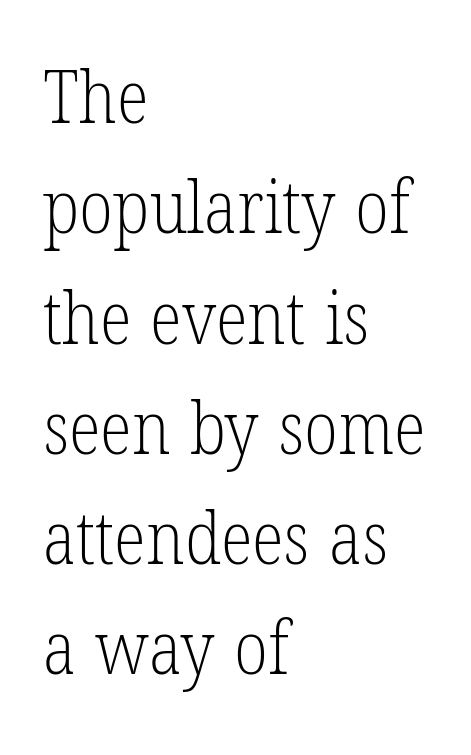
Q: Is the text bold? A: No.
Q: Is the typeface a serif or a sans-serif typeface? A: Serif.
Q: Is the text underlined? A: No.
Q: How is the paragraph aligned? A: Left-aligned.
Q: Is the spacing between letters normal or unusually wide? A: Normal.
Q: Is the spacing between lines tight, normal or loose? A: Normal.
Q: Width (condensed, normal, or wide)? A: Condensed.
Q: Stroke contrast? A: Low.
Q: x-height? A: Medium.
Q: Monospaced? A: No.
